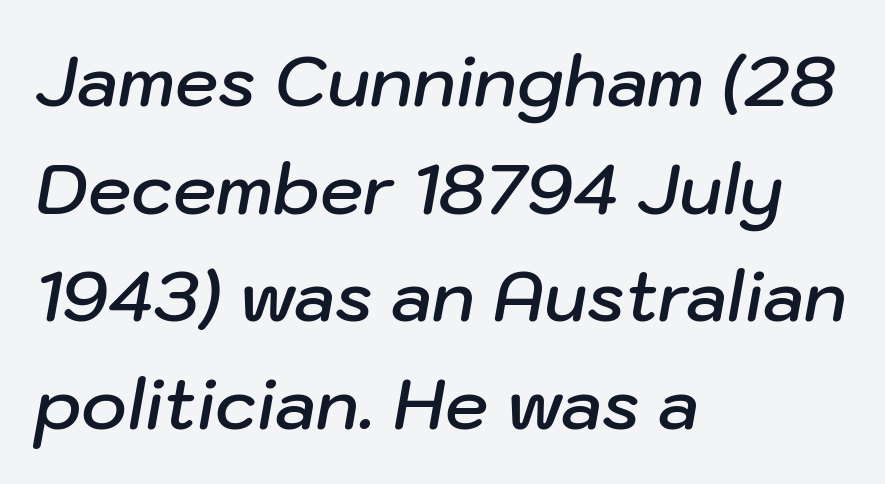
{"italic": "yes", "lean": "right", "slant_degrees": 10, "bold": "semi", "weight": "semibold", "width": "normal", "stroke_contrast": "low", "x_height": "medium", "monospaced": "no", "underline": "no", "align": "left", "line_spacing": "normal", "line_spacing_ratio": 1.56, "letter_spacing": "normal", "letter_spacing_em": 0.0, "glyph_px": 69}
